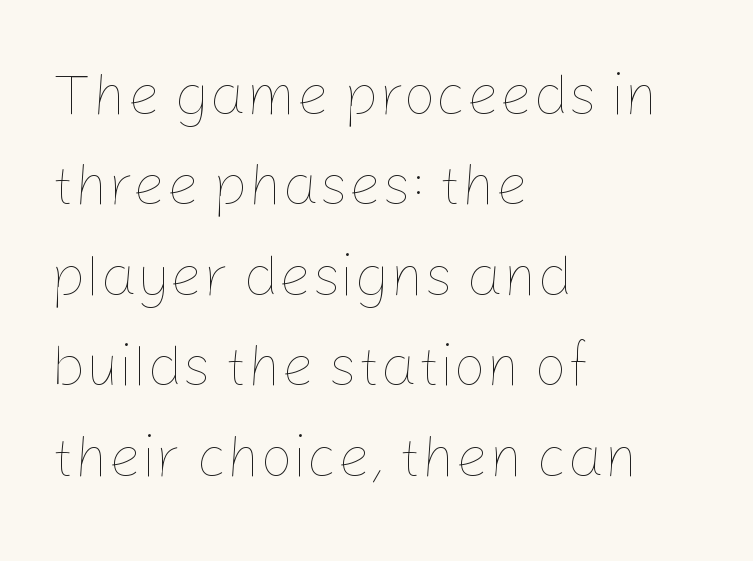
Evenly set lines give the paragraph a standard silhouette. Glyph-to-glyph distance matches everyday printed text. Weight: in the light-to-regular range. The typography opts for an upright posture over an oblique one. The ragged edge is on the right, which tells us the setting is flush left. The rendering uses natural spacing where letterforms have individual widths.
